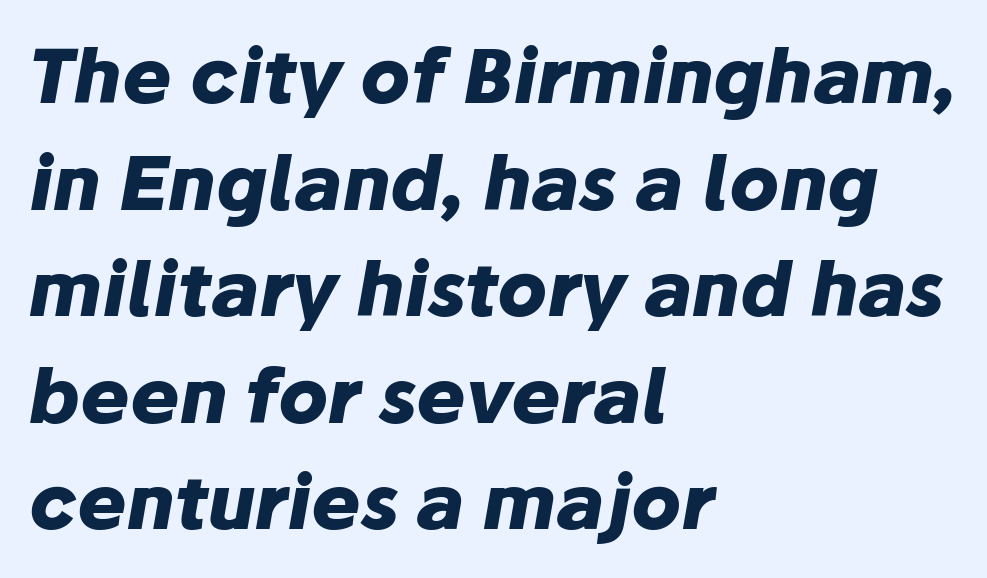
Q: Is the text bold? A: Yes.
Q: Is the text italic (slanted)? A: Yes, it leans right by about 10 degrees.
Q: Is the text underlined? A: No.
Q: How is the paragraph aligned? A: Left-aligned.
Q: Is the spacing between letters normal or unusually wide? A: Normal.
Q: Is the spacing between lines tight, normal or loose? A: Normal.
Q: Width (condensed, normal, or wide)? A: Normal.
Q: Stroke contrast? A: Low.
Q: x-height? A: Medium.
Q: Monospaced? A: No.
